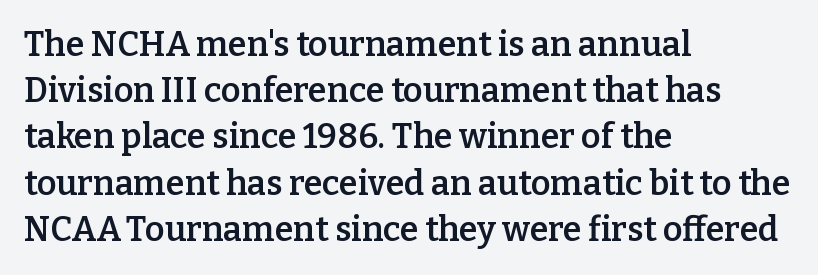
{"serif": "yes", "italic": "no", "bold": "semi", "weight": "semibold", "width": "normal", "stroke_contrast": "low", "x_height": "medium", "monospaced": "no", "underline": "no", "align": "left", "line_spacing": "normal", "line_spacing_ratio": 1.36, "letter_spacing": "normal", "letter_spacing_em": 0.0, "glyph_px": 34}
